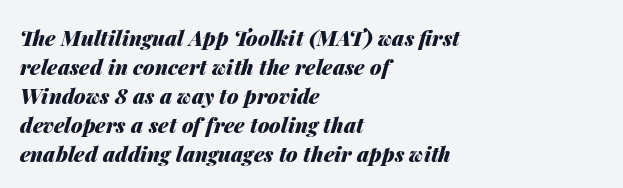
The horizontal fit of the characters is conventional and even. Stroke thickness is high; the sample reads as a true bold. A normal amount of white space separates one row of letters from the next. Notice how the passage keeps a crisp vertical edge on the left only.
